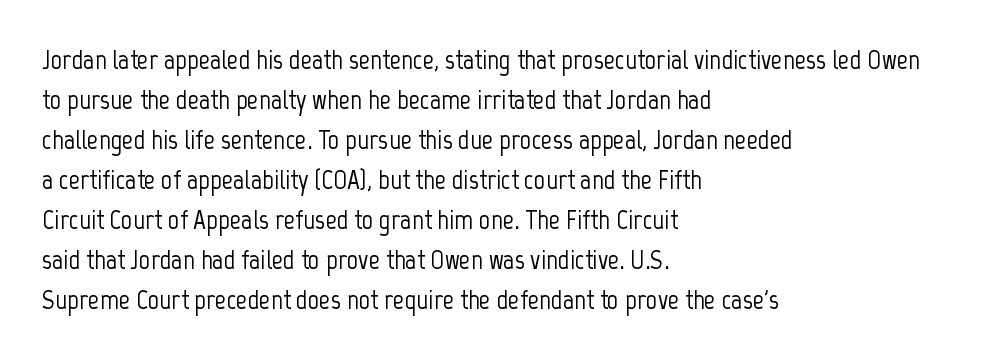
The image shows 28 px condensed sans-serif type, upright; set left-aligned, normal line spacing (1.43x), normal letter spacing, not underlined; low stroke contrast and a medium x-height.
